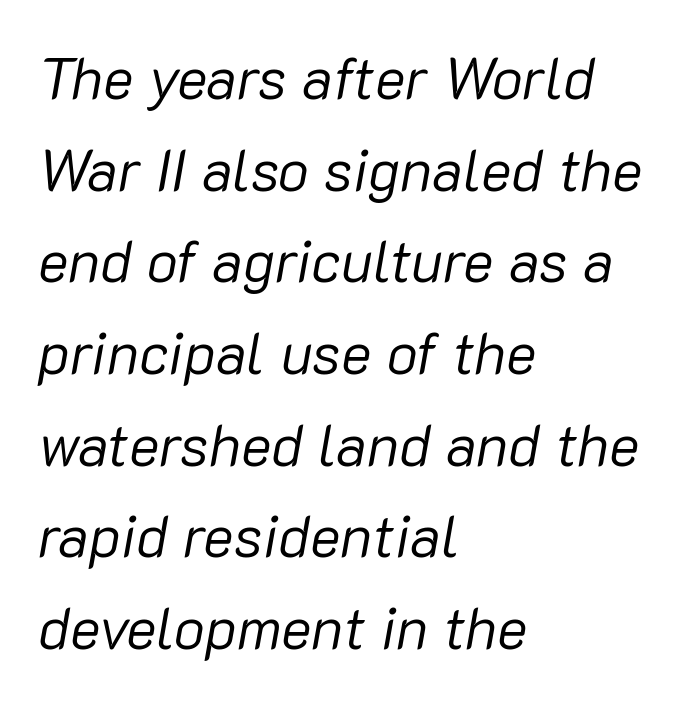
{"italic": "yes", "lean": "right", "slant_degrees": 10, "bold": "no", "weight": "regular", "width": "normal", "stroke_contrast": "low", "x_height": "medium", "monospaced": "no", "underline": "no", "align": "left", "line_spacing": "normal", "line_spacing_ratio": 1.58, "letter_spacing": "normal", "letter_spacing_em": 0.0, "glyph_px": 58}
